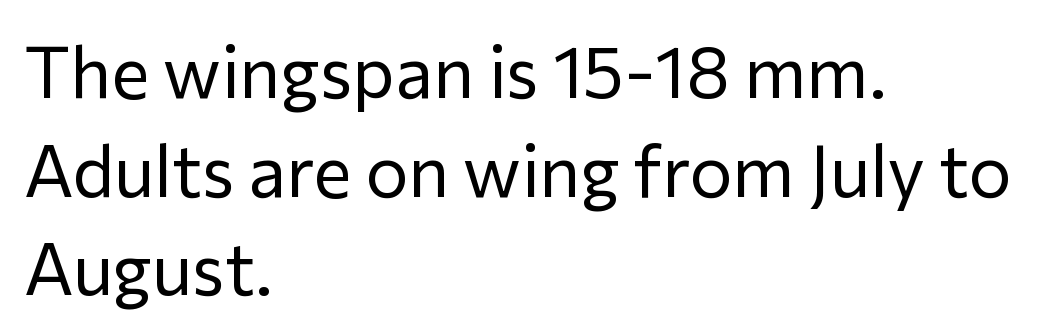
The image shows 72 px regular-weight sans-serif type, upright; set left-aligned, normal line spacing (1.37x), normal letter spacing, not underlined; low stroke contrast and a medium x-height.
